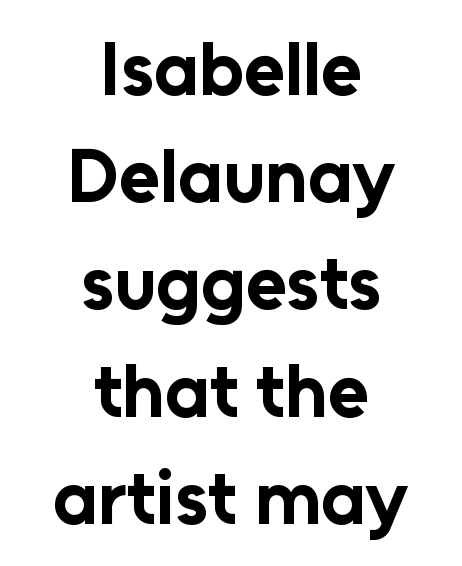
The image shows 75 px bold sans-serif type, upright; set centered, normal line spacing (1.43x), normal letter spacing, not underlined; low stroke contrast and a medium x-height.
